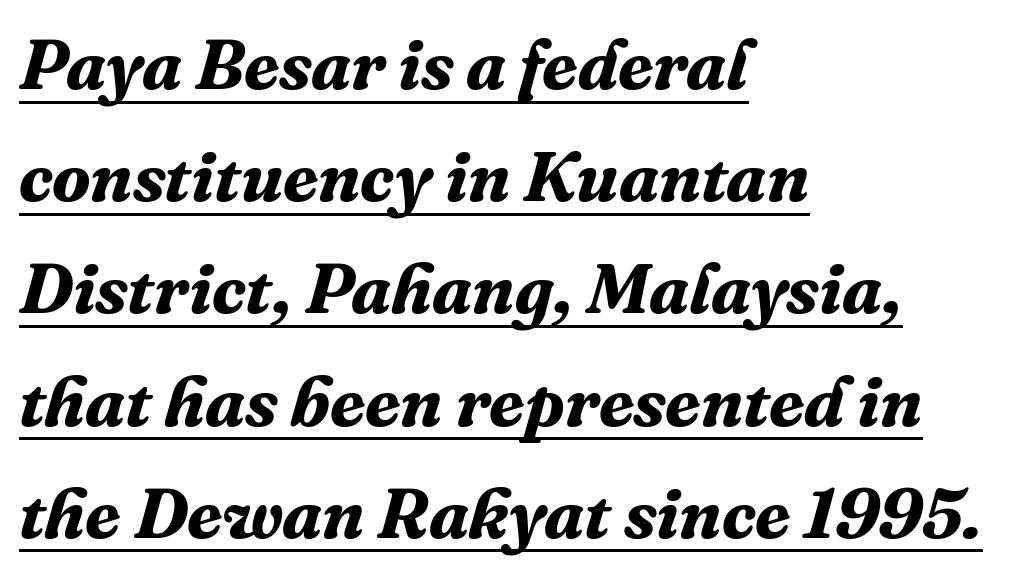
The image shows 71 px bold serif type, italic (leaning right); set left-aligned, normal line spacing (1.58x), normal letter spacing, underlined; medium stroke contrast and a medium x-height.
